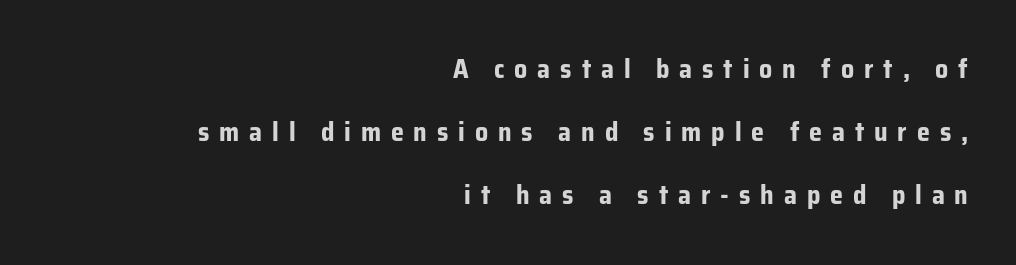
What's the leading like? Stretched, with rows far apart. In terms of weight, the rendering is a true, heavy bold. Plain, unruled lines of type. Characters remain perfectly vertical along every line. Someone cranked the tracking dial way up on this one.
